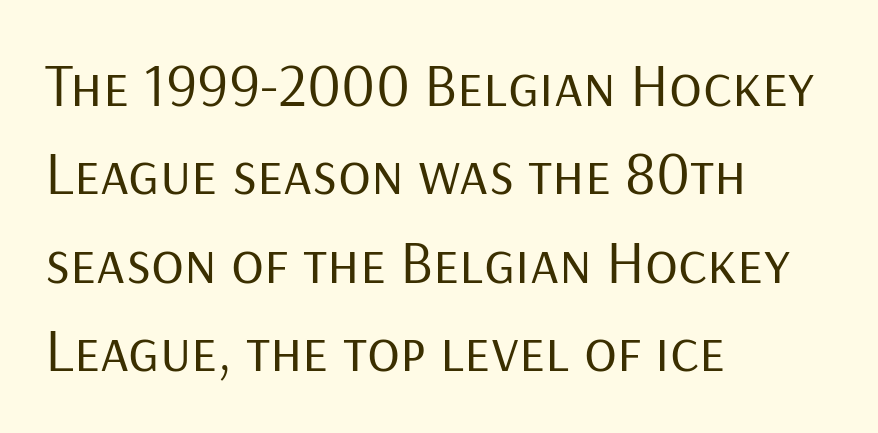
{"serif": "no", "italic": "no", "bold": "no", "weight": "regular", "width": "normal", "stroke_contrast": "low", "x_height": "medium", "monospaced": "no", "underline": "no", "align": "left", "line_spacing": "normal", "line_spacing_ratio": 1.45, "letter_spacing": "normal", "letter_spacing_em": 0.0, "glyph_px": 61}
